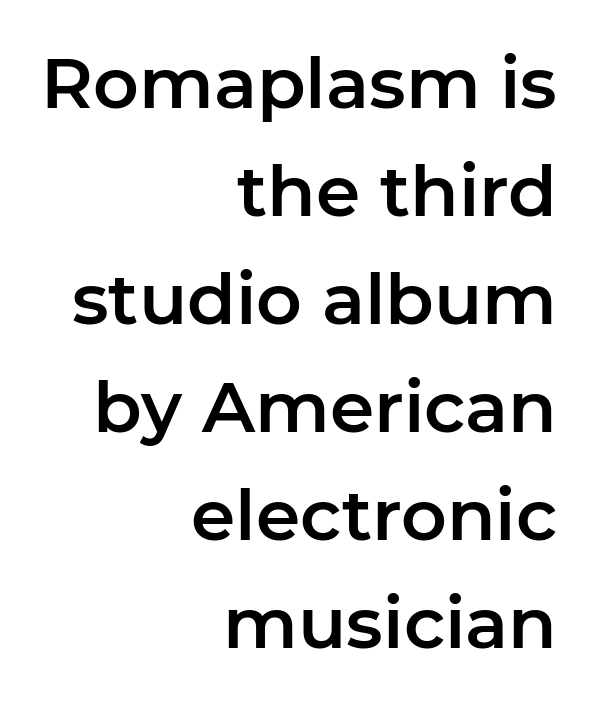
Nothing sits at the stroke ends, so this counts as sans-serif. Is the block centered? No — it sits flush against the right margin. Rendered with straight, roman letterforms. Do the characters align in a grid? No, the font is proportional. Students, note that the glyphs here touch the page at normal intervals. Rows of type keep a routine distance in the vertical direction.
